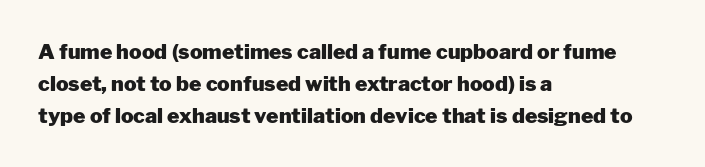
The image shows 21 px bold type, upright; set left-aligned, normal line spacing (1.52x), normal letter spacing, not underlined.
